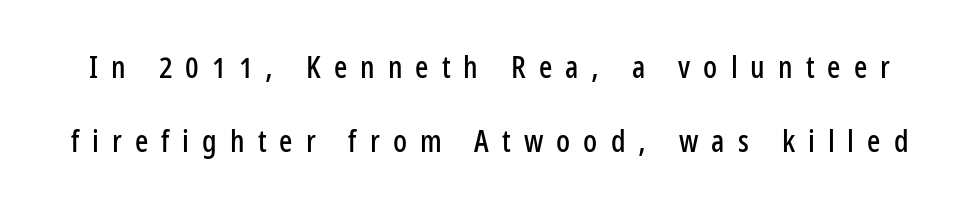
{"serif": "no", "italic": "no", "width": "condensed", "stroke_contrast": "low", "x_height": "medium", "monospaced": "no", "underline": "no", "line_spacing": "loose", "line_spacing_ratio": 2.4, "letter_spacing": "wide", "letter_spacing_em": 0.42, "glyph_px": 31}
